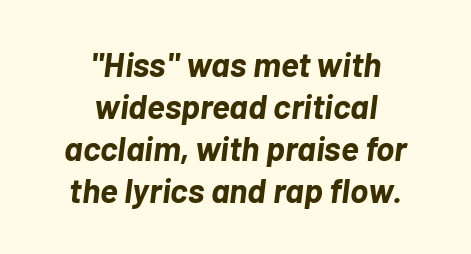
{"italic": "yes", "lean": "right", "slant_degrees": 7, "bold": "yes", "weight": "bold", "width": "normal", "stroke_contrast": "low", "x_height": "medium", "monospaced": "no", "underline": "no", "align": "center", "line_spacing_ratio": 1.24, "letter_spacing": "normal", "letter_spacing_em": 0.0, "glyph_px": 34}
